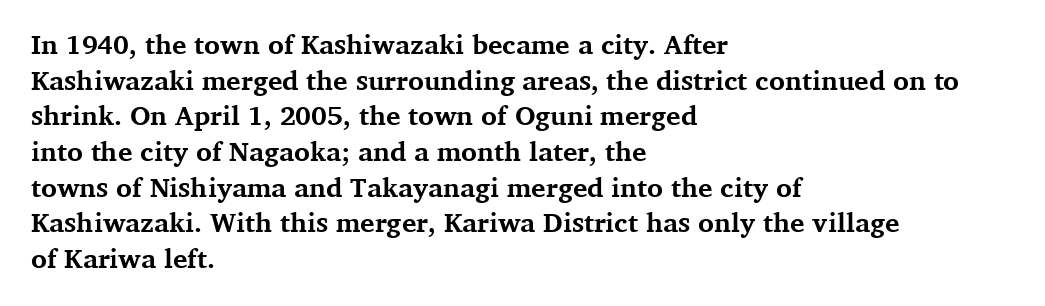
The image shows 27 px bold type, upright; set left-aligned, normal line spacing (1.32x), normal letter spacing, not underlined.
